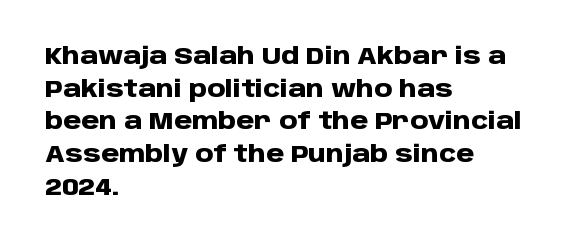
Here the glyphs are tracked normally, forming tight word shapes. One-word summary of the alignment: left. In terms of posture, this sample is upright. Notice how thick the strokes are: this is what a full bold looks like. The lines sit at an ordinary, default distance from one another.
